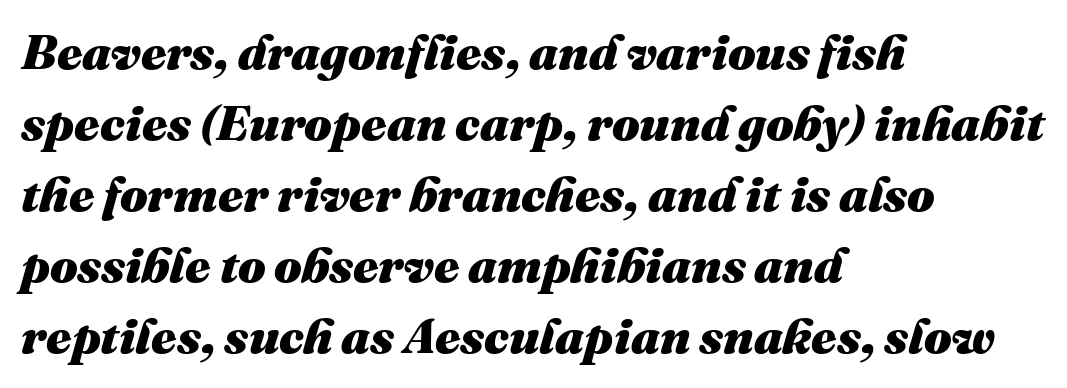
Q: Is the text bold? A: Yes.
Q: Is the text italic (slanted)? A: Yes, it leans right by about 16 degrees.
Q: Is the text underlined? A: No.
Q: How is the paragraph aligned? A: Left-aligned.
Q: Is the spacing between letters normal or unusually wide? A: Normal.
Q: Is the spacing between lines tight, normal or loose? A: Normal.
Q: Width (condensed, normal, or wide)? A: Normal.
Q: Stroke contrast? A: Medium.
Q: x-height? A: Medium.
Q: Monospaced? A: No.
